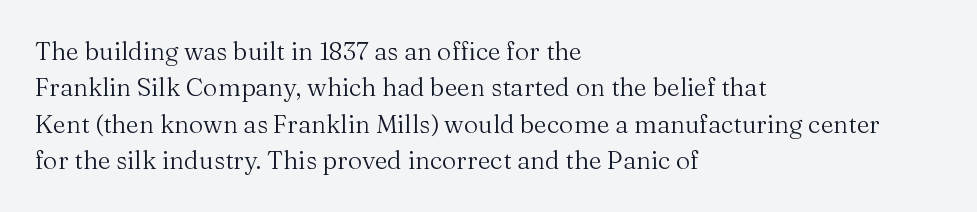
{"italic": "no", "bold": "no", "underline": "no", "align": "left", "line_spacing": "normal", "line_spacing_ratio": 1.46, "letter_spacing": "normal", "letter_spacing_em": 0.0, "glyph_px": 25}
